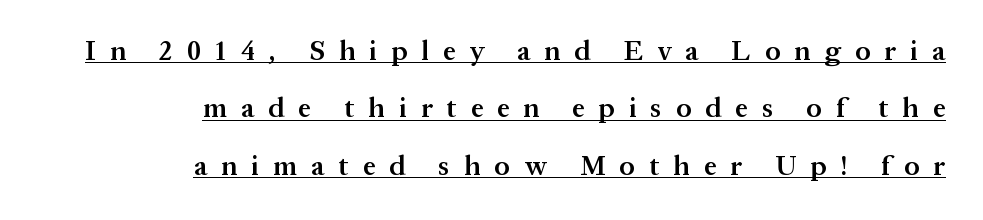
{"serif": "yes", "italic": "no", "bold": "semi", "weight": "semibold", "width": "normal", "stroke_contrast": "medium", "x_height": "medium", "monospaced": "no", "underline": "yes", "align": "right", "line_spacing": "loose", "line_spacing_ratio": 2.05, "letter_spacing": "wide", "letter_spacing_em": 0.5, "glyph_px": 28}
